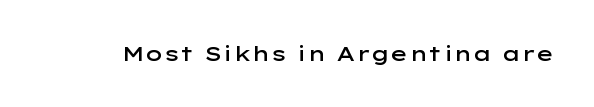
Typesetter's note: demi weight, one step under bold. The specimen omits any rule beneath the text block's lines. Is there any slant? The stems are plumb. Does extra space separate the letters? No, they use regular spacing.
